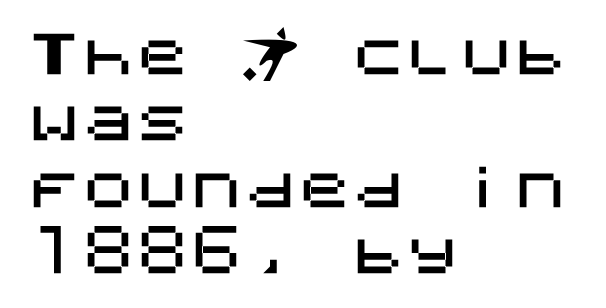
Grotesque or geometric, the face here clearly has no serifs. Short and long lines alike share a common starting point at left. The font's upright variant was chosen for this text. This sample uses plain, unmodified letter spacing. Decoration check: the copy has no underline.
